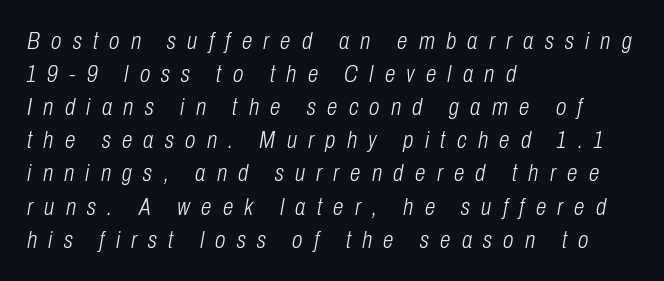
The image shows 24 px text type, italic (leaning right); set left-aligned, normal line spacing (1.38x), unusually wide letter spacing (+0.47 em), not underlined.
